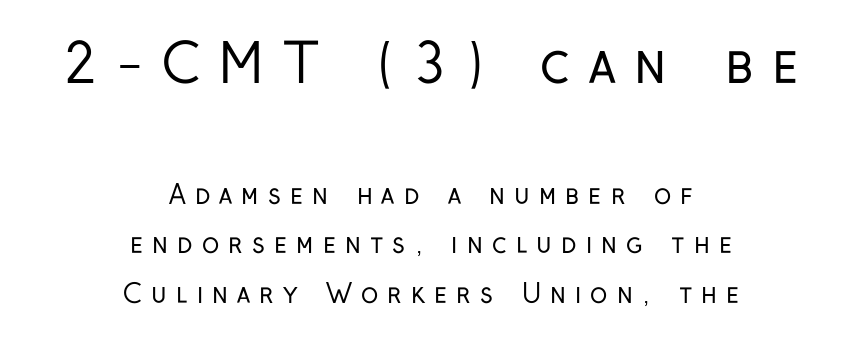
The image shows 53 px regular-weight, condensed sans-serif type, upright; set centered, loose line spacing (1.9x), unusually wide letter spacing (+0.35 em), not underlined; the first (top) block is 2.04x larger; low stroke contrast and a medium x-height.
